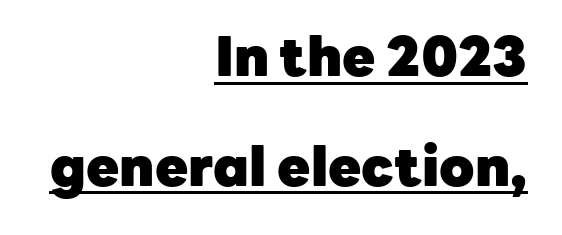
Q: Is the text bold? A: Yes.
Q: Is the text italic (slanted)? A: No, it is upright.
Q: Is the typeface a serif or a sans-serif typeface? A: Sans-serif.
Q: Is the text underlined? A: Yes.
Q: How is the paragraph aligned? A: Right-aligned.
Q: Is the spacing between letters normal or unusually wide? A: Normal.
Q: Is the spacing between lines tight, normal or loose? A: Loose.
Q: Width (condensed, normal, or wide)? A: Normal.
Q: Stroke contrast? A: Low.
Q: x-height? A: Medium.
Q: Monospaced? A: No.
